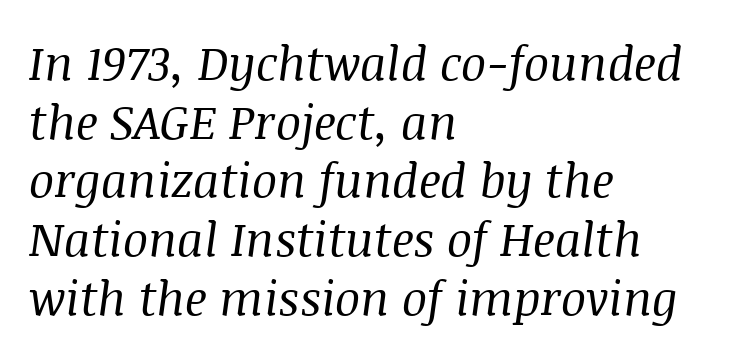
This sample has the flowing, uneven cadence of proportional lettering. If you measured baseline to baseline, you'd find a middling distance. No extra tracking has been applied to these lines. Type without underlining. Teacher's note: observe the even left margin — that is flush-left alignment.
